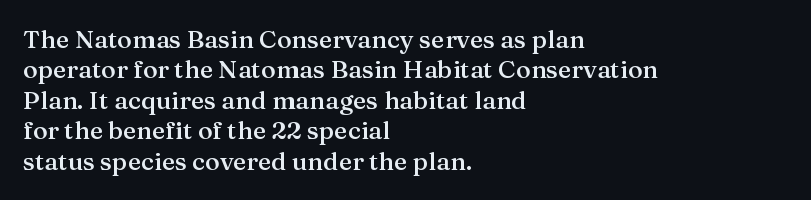
Q: Is the text bold? A: Semi-bold.
Q: Is the text italic (slanted)? A: No, it is upright.
Q: Is the text underlined? A: No.
Q: How is the paragraph aligned? A: Left-aligned.
Q: Is the spacing between letters normal or unusually wide? A: Normal.
